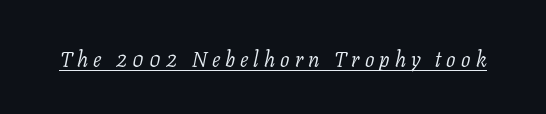
You could only call the tracking loose — the letters float apart. Think standard paragraph weight, or any step lighter than that. A typesetter would mark this as italic. Emphasis is given by a line drawn under the lettering.
